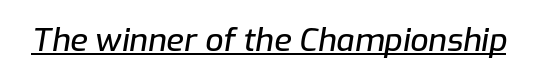
Q: Is the text italic (slanted)? A: Yes, it leans right by about 9 degrees.
Q: Is the text underlined? A: Yes.
Q: Is the spacing between letters normal or unusually wide? A: Normal.
Q: Width (condensed, normal, or wide)? A: Normal.
Q: Stroke contrast? A: Low.
Q: x-height? A: Medium.
Q: Monospaced? A: No.
